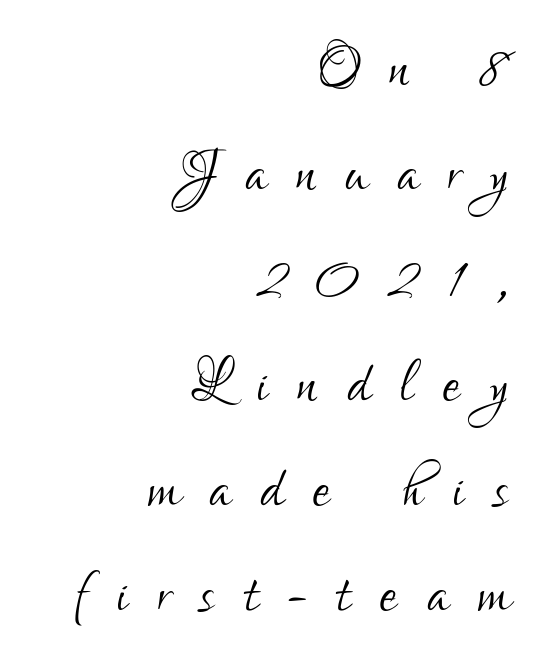
The image shows 78 px light, condensed sans-serif type; set right-aligned, normal line spacing (1.35x), unusually wide letter spacing (+0.38 em), not underlined; low stroke contrast and a small x-height.
